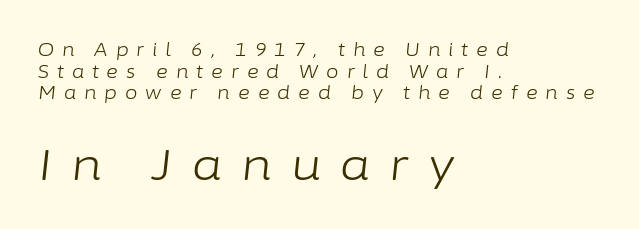
{"italic": "yes", "lean": "right", "slant_degrees": 6, "bold": "no", "weight": "light", "width": "normal", "stroke_contrast": "low", "x_height": "medium", "monospaced": "no", "underline": "no", "align": "left", "line_spacing_ratio": 1.2, "letter_spacing": "wide", "letter_spacing_em": 0.44, "larger_block": "second", "size_ratio": 2.44, "glyph_px": 44}
